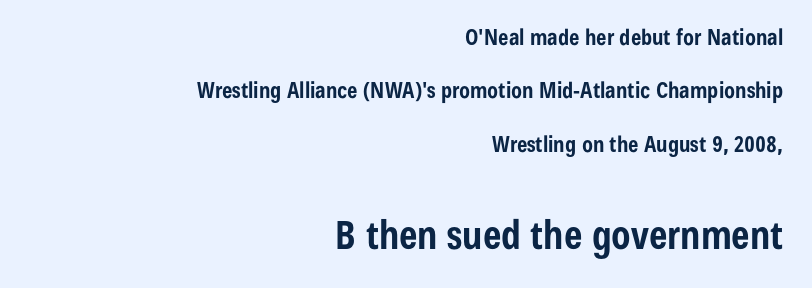
Q: Is the text bold? A: Yes.
Q: Is the text italic (slanted)? A: No, it is upright.
Q: Is the typeface a serif or a sans-serif typeface? A: Sans-serif.
Q: Is the text underlined? A: No.
Q: How is the paragraph aligned? A: Right-aligned.
Q: Is the spacing between letters normal or unusually wide? A: Normal.
Q: Is the spacing between lines tight, normal or loose? A: Loose.
Q: Which block of text is set in a larger size, the first (top) or the second (bottom)? A: The second (bottom) one.
Q: Width (condensed, normal, or wide)? A: Condensed.
Q: Stroke contrast? A: Low.
Q: x-height? A: Medium.
Q: Monospaced? A: No.
